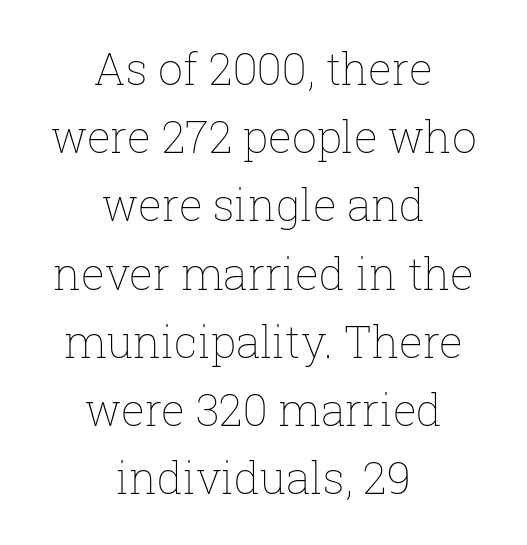
Q: Is the text bold? A: No.
Q: Is the text italic (slanted)? A: No, it is upright.
Q: Is the text underlined? A: No.
Q: How is the paragraph aligned? A: Centered.
Q: Is the spacing between letters normal or unusually wide? A: Normal.
Q: Is the spacing between lines tight, normal or loose? A: Normal.
Q: Width (condensed, normal, or wide)? A: Normal.
Q: Stroke contrast? A: Low.
Q: x-height? A: Medium.
Q: Monospaced? A: No.
